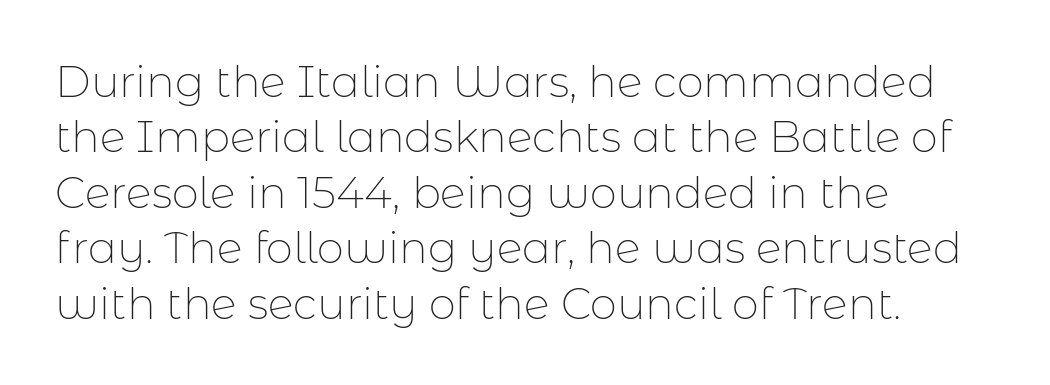
Leftover space on each line is placed entirely after the last word. The specimen omits any rule beneath the text block's lines. Is there much room between lines? A standard amount, neither cramped nor airy. The rendering shows plain stroke endings on the letterforms — a sans-serif design. A roman cut, with each character standing at attention.
